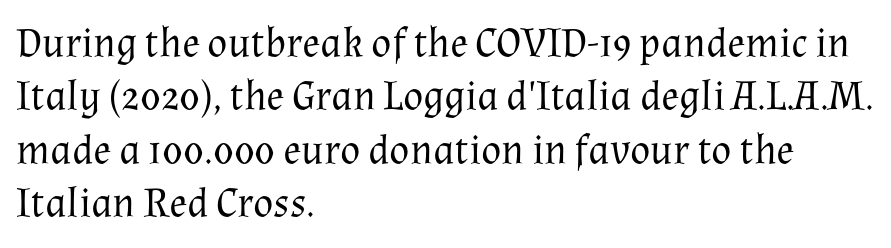
Q: Is the text bold? A: No.
Q: Is the text italic (slanted)? A: No, it is upright.
Q: Is the typeface a serif or a sans-serif typeface? A: Serif.
Q: Is the text underlined? A: No.
Q: How is the paragraph aligned? A: Left-aligned.
Q: Is the spacing between letters normal or unusually wide? A: Normal.
Q: Is the spacing between lines tight, normal or loose? A: Normal.
Q: Width (condensed, normal, or wide)? A: Normal.
Q: Stroke contrast? A: Medium.
Q: x-height? A: Medium.
Q: Monospaced? A: No.
